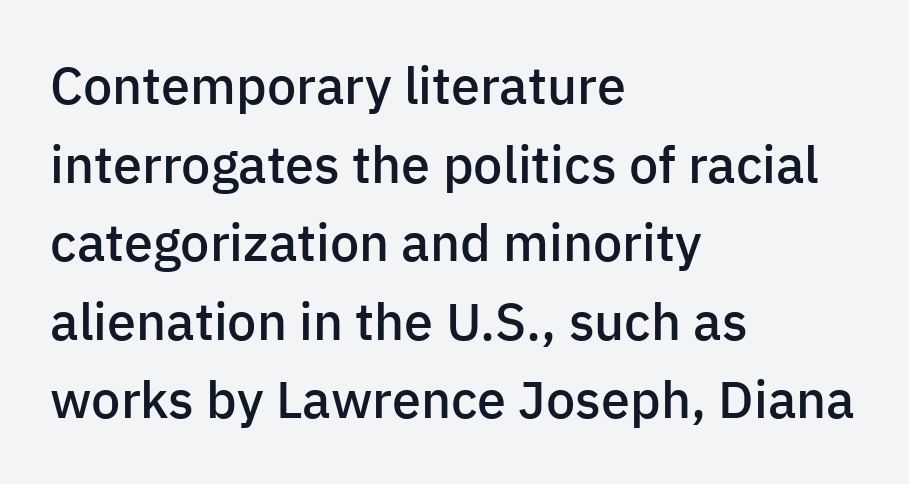
Q: Is the text bold? A: Semi-bold.
Q: Is the text italic (slanted)? A: No, it is upright.
Q: Is the typeface a serif or a sans-serif typeface? A: Sans-serif.
Q: Is the text underlined? A: No.
Q: How is the paragraph aligned? A: Left-aligned.
Q: Is the spacing between letters normal or unusually wide? A: Normal.
Q: Is the spacing between lines tight, normal or loose? A: Normal.
Q: Width (condensed, normal, or wide)? A: Normal.
Q: Stroke contrast? A: Low.
Q: x-height? A: Medium.
Q: Monospaced? A: No.
